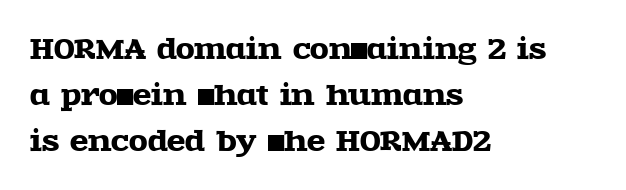
The image shows 27 px text type, upright; set left-aligned, line spacing 1.71x, normal letter spacing, not underlined.
